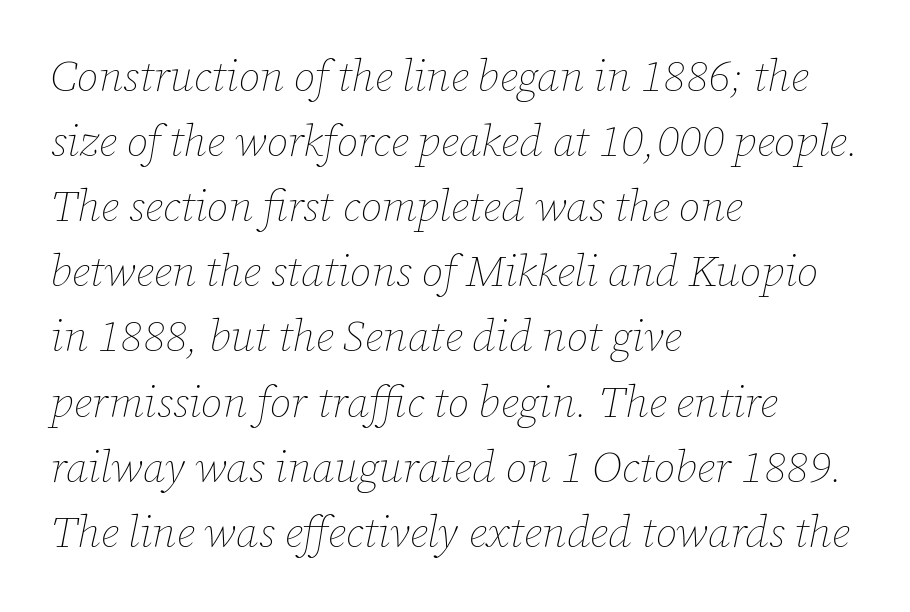
Q: Is the text bold? A: No.
Q: Is the text italic (slanted)? A: Yes, it leans right by about 12 degrees.
Q: Is the text underlined? A: No.
Q: How is the paragraph aligned? A: Left-aligned.
Q: Is the spacing between letters normal or unusually wide? A: Normal.
Q: Is the spacing between lines tight, normal or loose? A: Normal.
Q: Width (condensed, normal, or wide)? A: Normal.
Q: Stroke contrast? A: Low.
Q: x-height? A: Medium.
Q: Monospaced? A: No.
